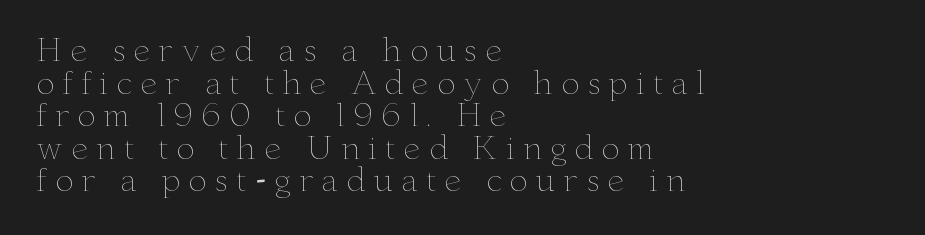
Is this a fixed-width face? No — the glyphs have proportional, varying widths. Letters rest on an invisible, unmarked baseline. Each stroke keeps to a modest, everyday thickness or less. The letters stand straight up with perfectly vertical stems. Each line starts at the same left margin while the right side varies. Tracking here is generous; glyphs stand well apart from one another.
